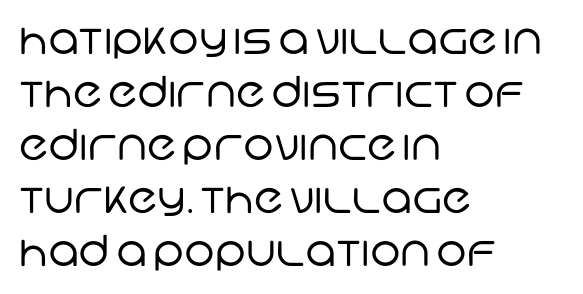
Here the designer chose a conventional face with non-uniform glyph widths. The font is comparable to plain body text, perhaps lighter. Reading down the block, your eye returns to a fixed left position each line. There is no visible air inserted between adjacent glyphs.
